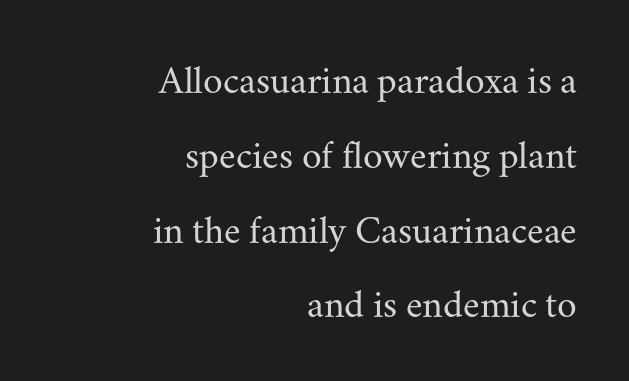
The image shows 40 px regular-weight serif type, upright; set right-aligned, line spacing 1.87x, normal letter spacing, not underlined; medium stroke contrast and a small x-height.
